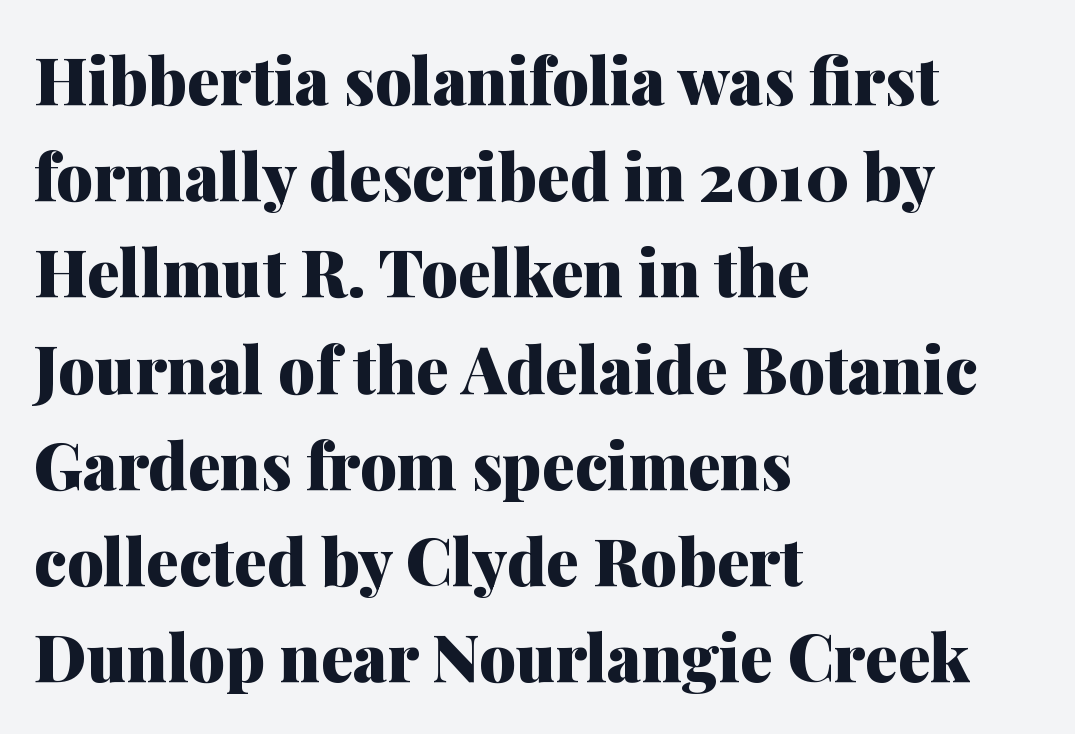
Q: Is the text bold? A: Yes.
Q: Is the text italic (slanted)? A: No, it is upright.
Q: Is the typeface a serif or a sans-serif typeface? A: Serif.
Q: Is the text underlined? A: No.
Q: How is the paragraph aligned? A: Left-aligned.
Q: Is the spacing between letters normal or unusually wide? A: Normal.
Q: Is the spacing between lines tight, normal or loose? A: Normal.
Q: Width (condensed, normal, or wide)? A: Normal.
Q: Stroke contrast? A: Medium.
Q: x-height? A: Medium.
Q: Monospaced? A: No.
